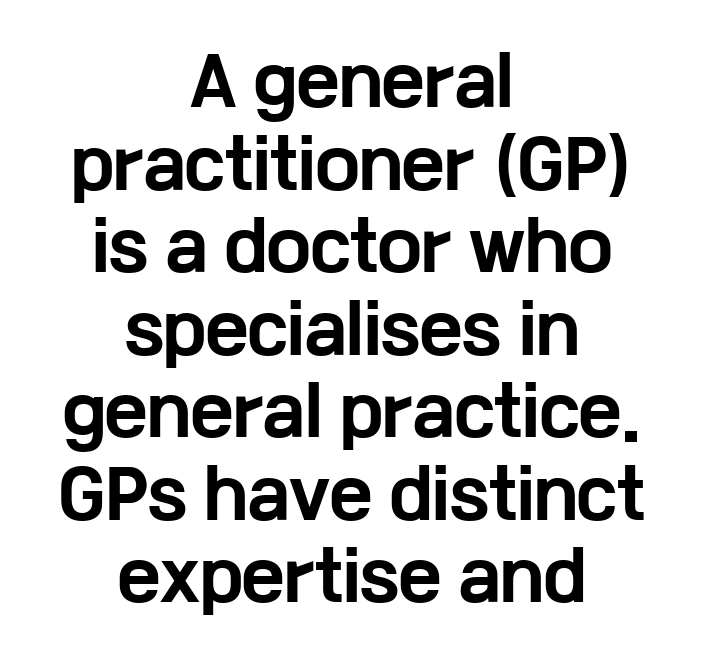
The image shows 65 px bold, wide sans-serif type, upright; set centered, normal line spacing (1.27x), normal letter spacing, not underlined; low stroke contrast and a medium x-height.
